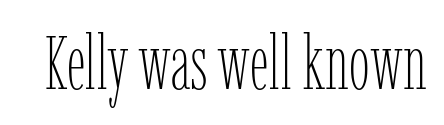
The image shows 75 px thin, condensed type, upright; set normal letter spacing, not underlined; low stroke contrast and a medium x-height.
